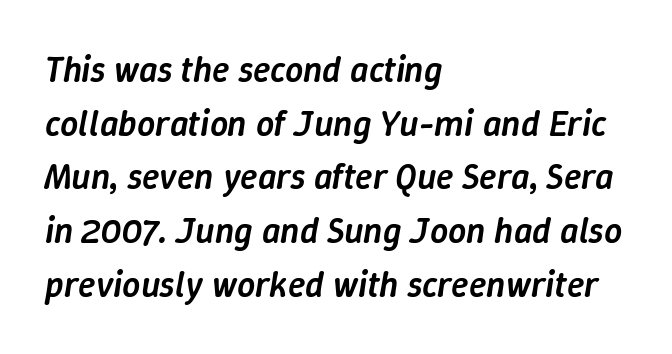
Q: Is the text bold? A: Semi-bold.
Q: Is the text italic (slanted)? A: Yes, it leans right by about 9 degrees.
Q: Is the text underlined? A: No.
Q: How is the paragraph aligned? A: Left-aligned.
Q: Is the spacing between letters normal or unusually wide? A: Normal.
Q: Is the spacing between lines tight, normal or loose? A: Normal.
Q: Width (condensed, normal, or wide)? A: Normal.
Q: Stroke contrast? A: Low.
Q: x-height? A: Medium.
Q: Monospaced? A: No.
